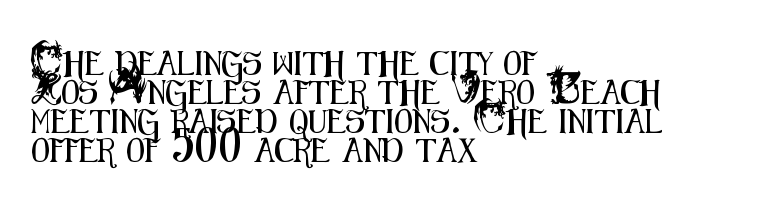
The area under the type is left untouched. Is the block centered? No — it sits flush against the left margin. Default kerning and tracking; the words read as compact shapes. Is there any slant? The stems are plumb.
